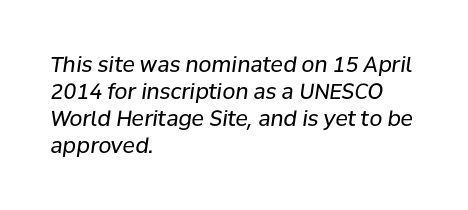
The image shows 21 px text type, italic (leaning right); set left-aligned, normal line spacing (1.28x), normal letter spacing, not underlined.
